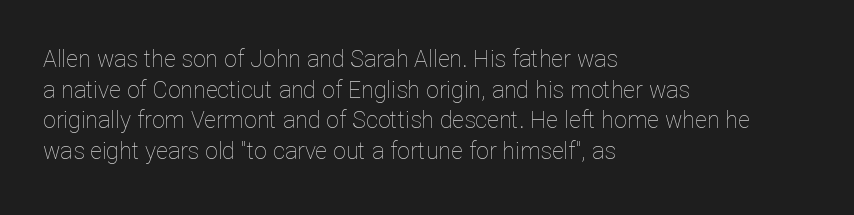
Q: Is the text bold? A: No.
Q: Is the text italic (slanted)? A: No, it is upright.
Q: Is the text underlined? A: No.
Q: How is the paragraph aligned? A: Left-aligned.
Q: Is the spacing between letters normal or unusually wide? A: Normal.
Q: Is the spacing between lines tight, normal or loose? A: Normal.
